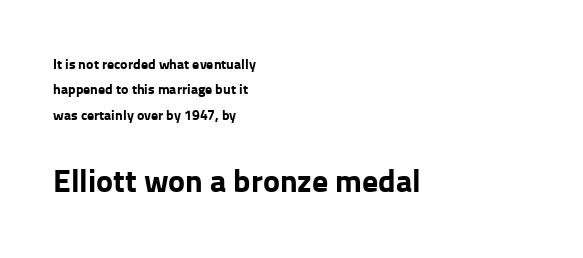
The image shows 32 px bold sans-serif type, upright; set left-aligned, line spacing 1.81x, normal letter spacing, not underlined; the second (bottom) block is 2.29x larger; low stroke contrast and a medium x-height.
